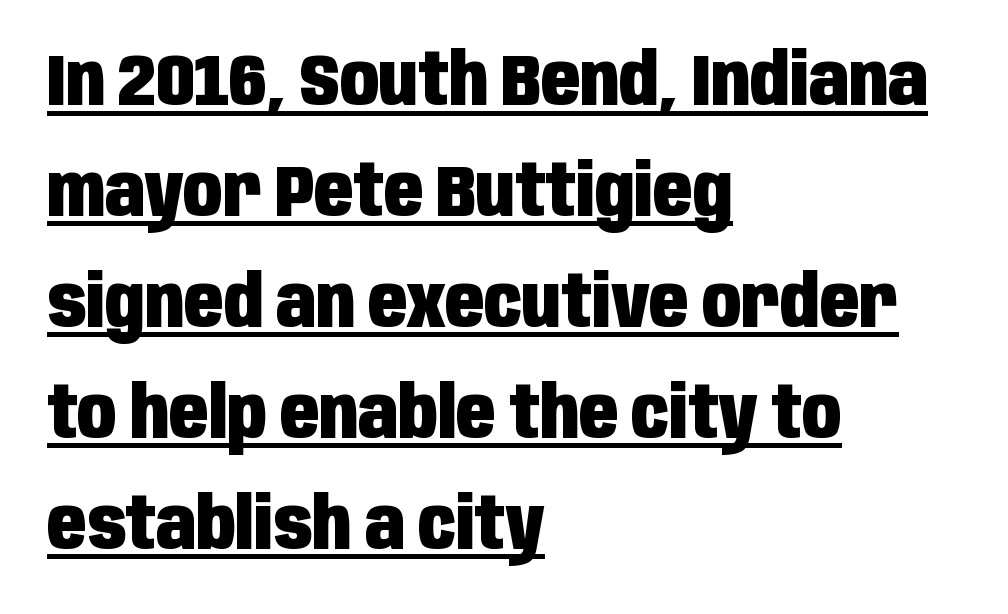
Q: Is the text bold? A: Yes.
Q: Is the text italic (slanted)? A: No, it is upright.
Q: Is the typeface a serif or a sans-serif typeface? A: Sans-serif.
Q: Is the text underlined? A: Yes.
Q: How is the paragraph aligned? A: Left-aligned.
Q: Is the spacing between letters normal or unusually wide? A: Normal.
Q: Is the spacing between lines tight, normal or loose? A: Normal.
Q: Width (condensed, normal, or wide)? A: Condensed.
Q: Stroke contrast? A: Low.
Q: x-height? A: Large.
Q: Monospaced? A: No.
